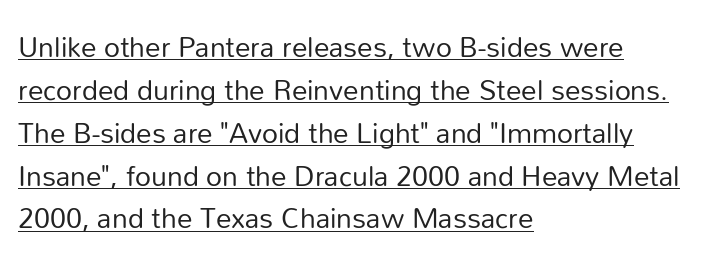
{"serif": "no", "italic": "no", "bold": "no", "weight": "regular", "width": "normal", "stroke_contrast": "low", "x_height": "medium", "monospaced": "no", "underline": "yes", "align": "left", "line_spacing": "normal", "line_spacing_ratio": 1.53, "letter_spacing": "normal", "letter_spacing_em": 0.0, "glyph_px": 28}
